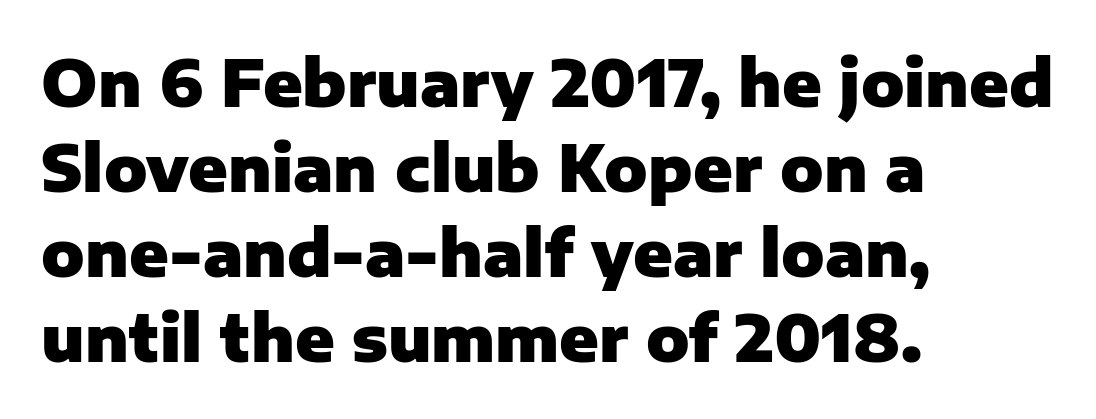
Nope, not italic — everything's standing straight. Tracking value appears to be zero — textbook default spacing. Looks like regular typesetting: each glyph gets only the width it needs. On the weight axis this lands at bold, roughly 700.
